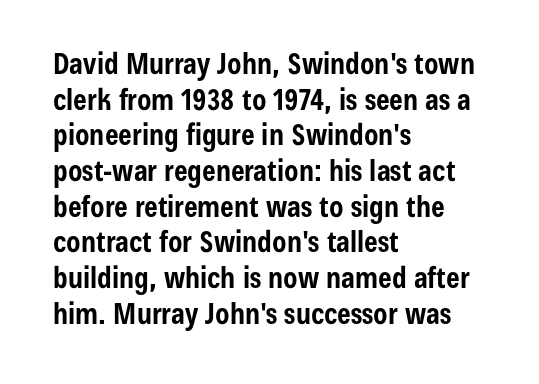
Q: Is the text bold? A: Yes.
Q: Is the text italic (slanted)? A: No, it is upright.
Q: Is the typeface a serif or a sans-serif typeface? A: Sans-serif.
Q: Is the text underlined? A: No.
Q: How is the paragraph aligned? A: Left-aligned.
Q: Is the spacing between letters normal or unusually wide? A: Normal.
Q: Width (condensed, normal, or wide)? A: Condensed.
Q: Stroke contrast? A: Low.
Q: x-height? A: Medium.
Q: Monospaced? A: No.
